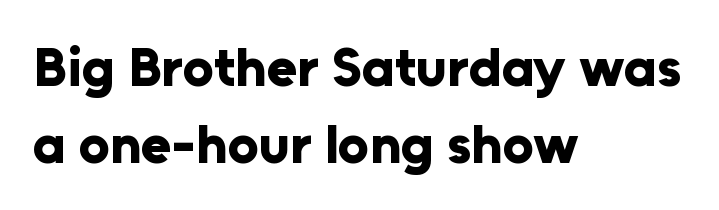
{"serif": "no", "italic": "no", "bold": "yes", "weight": "bold", "width": "normal", "stroke_contrast": "low", "x_height": "medium", "monospaced": "no", "underline": "no", "align": "left", "line_spacing": "normal", "line_spacing_ratio": 1.4, "letter_spacing": "normal", "letter_spacing_em": 0.0, "glyph_px": 55}
